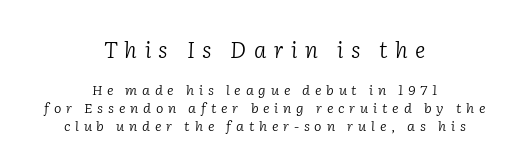
{"italic": "yes", "lean": "right", "slant_degrees": 2, "bold": "no", "underline": "no", "align": "center", "line_spacing": "normal", "line_spacing_ratio": 1.28, "letter_spacing": "wide", "letter_spacing_em": 0.34, "larger_block": "first", "size_ratio": 1.57, "glyph_px": 22}
